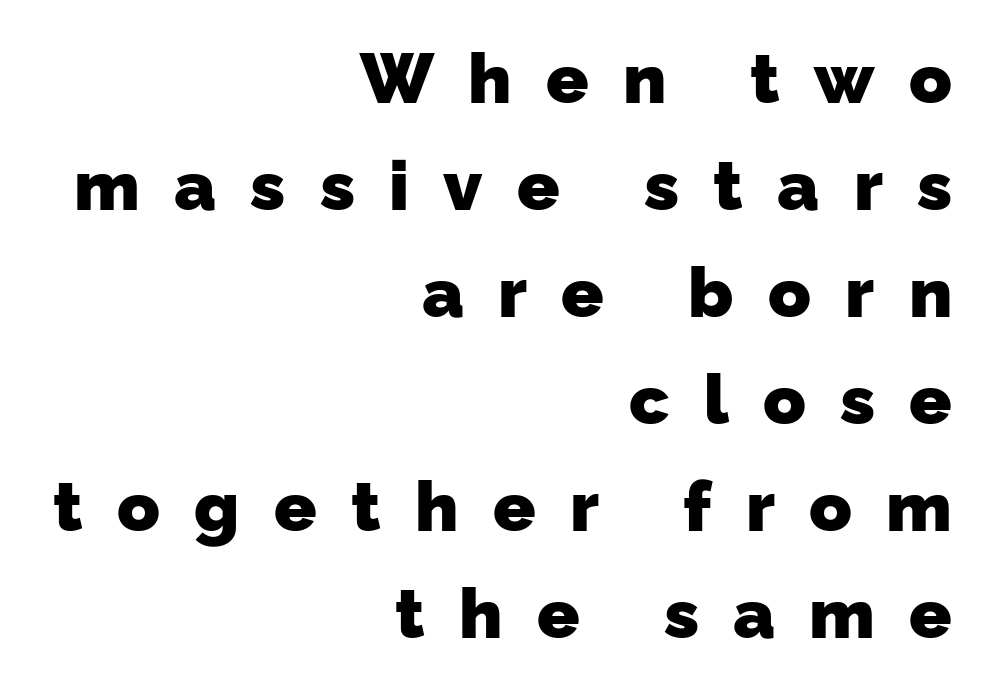
{"serif": "no", "bold": "yes", "weight": "heavy", "width": "normal", "stroke_contrast": "low", "x_height": "medium", "monospaced": "no", "underline": "no", "align": "right", "line_spacing": "normal", "line_spacing_ratio": 1.53, "letter_spacing": "wide", "letter_spacing_em": 0.49, "glyph_px": 70}
